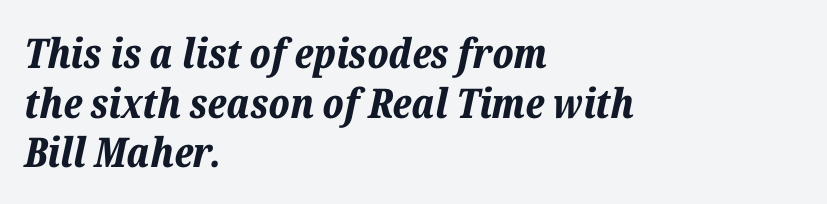
How are the letters spaced? Ordinarily, with no added tracking. The passage shown is emphatically bold. Bare-footed words on every line. The text block is weighted toward the left margin, trailing off unevenly rightward. Looks like regular typesetting: each glyph gets only the width it needs.
